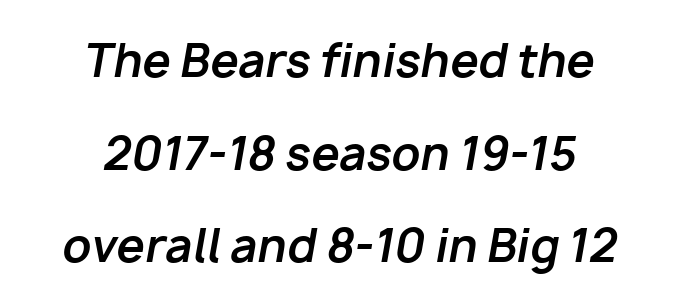
{"italic": "yes", "lean": "right", "slant_degrees": 10, "bold": "yes", "weight": "bold", "width": "normal", "stroke_contrast": "low", "x_height": "medium", "monospaced": "no", "underline": "no", "align": "center", "line_spacing": "loose", "line_spacing_ratio": 2.06, "letter_spacing": "normal", "letter_spacing_em": 0.0, "glyph_px": 45}
